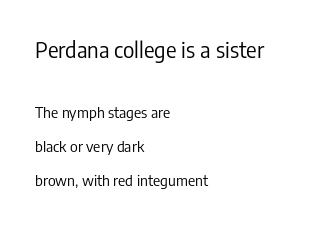
Q: Is the text bold? A: No.
Q: Is the text italic (slanted)? A: No, it is upright.
Q: Is the text underlined? A: No.
Q: How is the paragraph aligned? A: Left-aligned.
Q: Is the spacing between letters normal or unusually wide? A: Normal.
Q: Is the spacing between lines tight, normal or loose? A: Loose.
Q: Which block of text is set in a larger size, the first (top) or the second (bottom)? A: The first (top) one.
